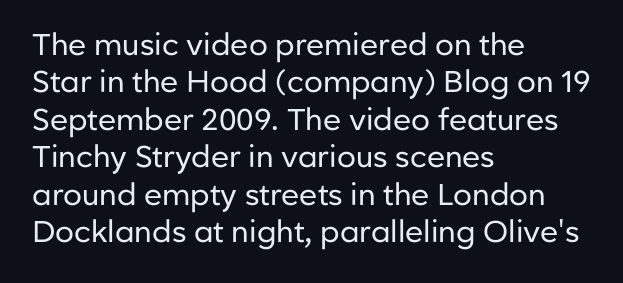
{"serif": "no", "italic": "no", "bold": "no", "weight": "regular", "width": "normal", "stroke_contrast": "low", "x_height": "medium", "monospaced": "no", "underline": "no", "align": "left", "line_spacing": "normal", "line_spacing_ratio": 1.25, "letter_spacing": "normal", "letter_spacing_em": 0.0, "glyph_px": 30}
